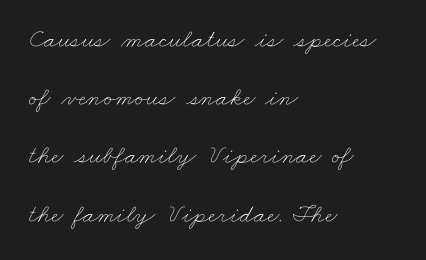
{"bold": "no", "underline": "no", "align": "left", "line_spacing": "loose", "line_spacing_ratio": 2.24, "letter_spacing": "normal", "letter_spacing_em": 0.0, "glyph_px": 26}
